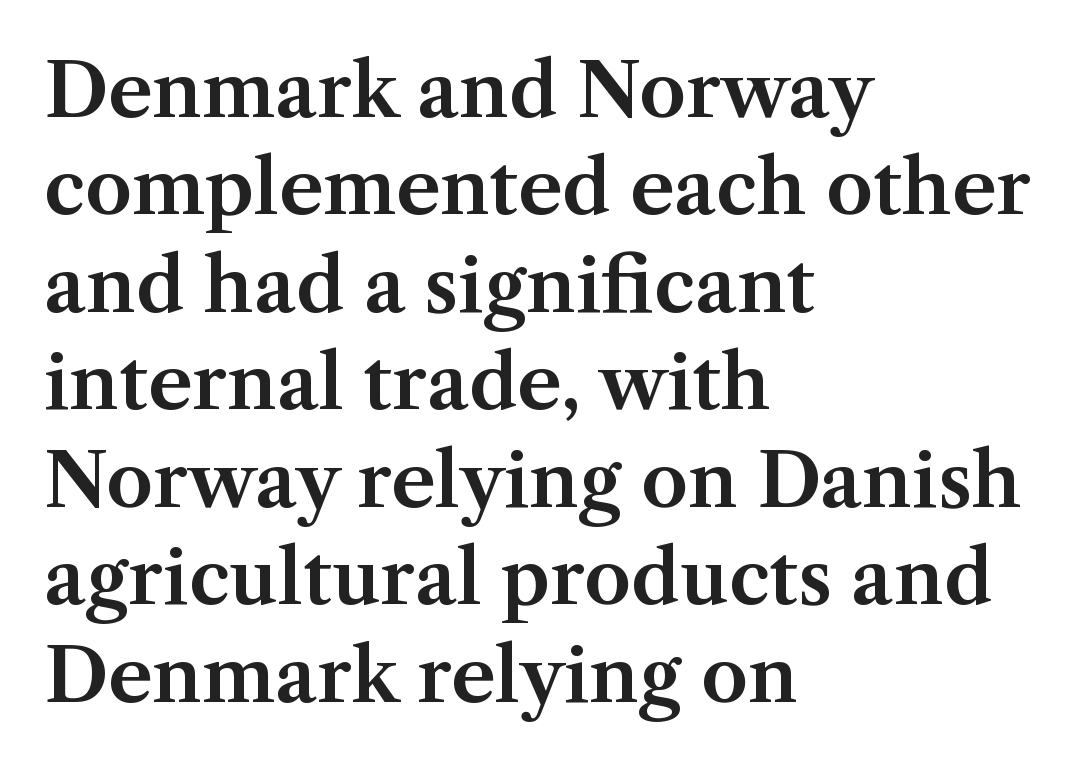
Do the letters lean? They stand straight. This rendering employs a face with finishing strokes, i.e., a serif. Clear beneath every line of the passage. Characters follow at the spacing the type designer built in. Is there much room between lines? A standard amount, neither cramped nor airy.
